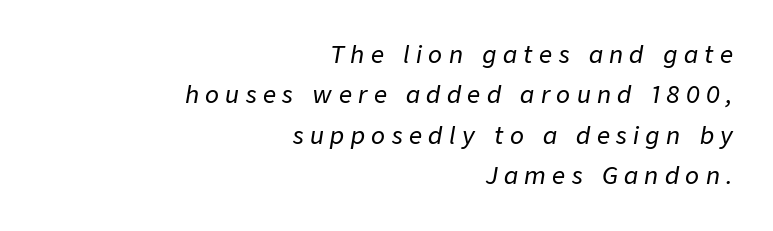
Q: Is the text italic (slanted)? A: Yes, it leans right by about 9 degrees.
Q: Is the text underlined? A: No.
Q: How is the paragraph aligned? A: Right-aligned.
Q: Is the spacing between letters normal or unusually wide? A: Unusually wide.
